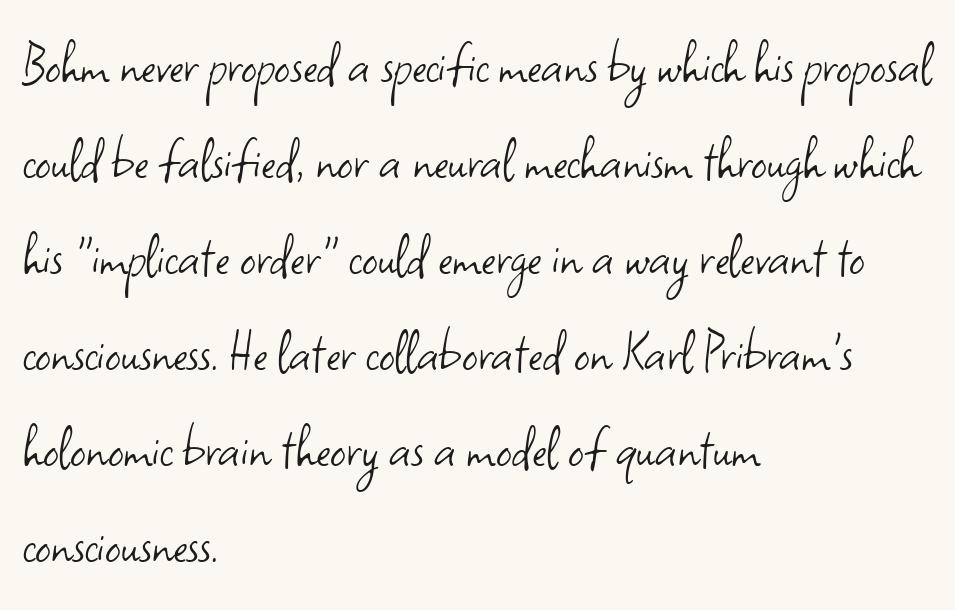
Q: Is the text bold? A: No.
Q: Is the text italic (slanted)? A: Yes.
Q: Is the typeface a serif or a sans-serif typeface? A: Sans-serif.
Q: Is the text underlined? A: No.
Q: How is the paragraph aligned? A: Left-aligned.
Q: Is the spacing between letters normal or unusually wide? A: Normal.
Q: Is the spacing between lines tight, normal or loose? A: Normal.
Q: Width (condensed, normal, or wide)? A: Normal.
Q: Stroke contrast? A: Low.
Q: x-height? A: Small.
Q: Monospaced? A: No.
